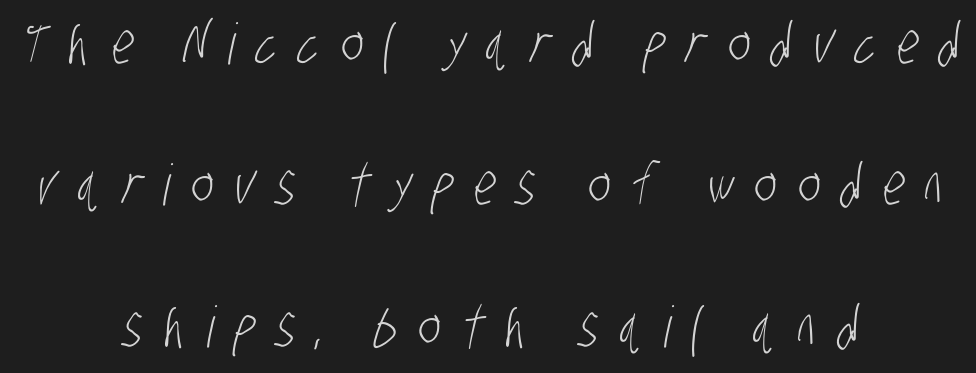
{"serif": "no", "bold": "no", "weight": "light", "width": "condensed", "stroke_contrast": "low", "x_height": "large", "monospaced": "no", "underline": "no", "align": "center", "line_spacing": "loose", "line_spacing_ratio": 2.48, "letter_spacing": "wide", "letter_spacing_em": 0.37, "glyph_px": 57}
